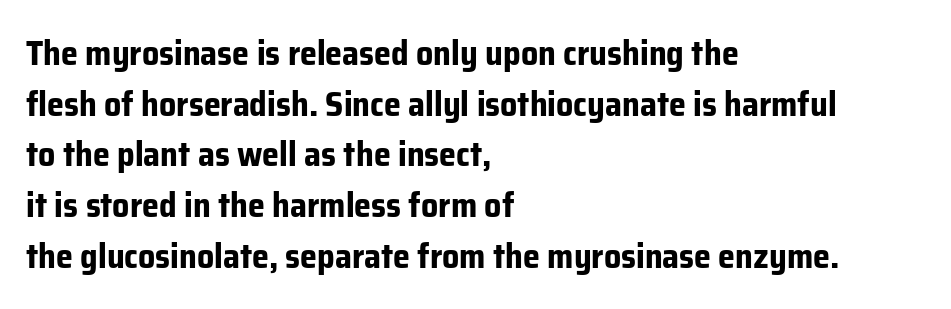
Q: Is the text bold? A: Yes.
Q: Is the text italic (slanted)? A: No, it is upright.
Q: Is the typeface a serif or a sans-serif typeface? A: Sans-serif.
Q: Is the text underlined? A: No.
Q: How is the paragraph aligned? A: Left-aligned.
Q: Is the spacing between letters normal or unusually wide? A: Normal.
Q: Is the spacing between lines tight, normal or loose? A: Normal.
Q: Width (condensed, normal, or wide)? A: Normal.
Q: Stroke contrast? A: Low.
Q: x-height? A: Medium.
Q: Monospaced? A: No.
